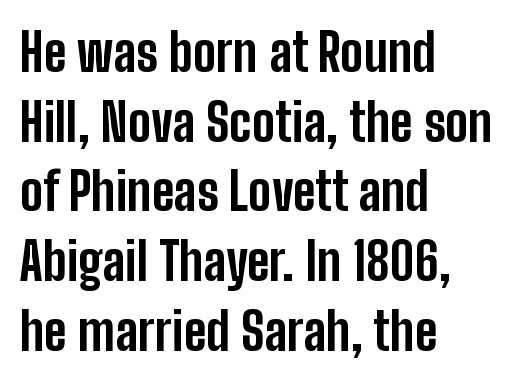
{"serif": "no", "italic": "no", "bold": "yes", "weight": "bold", "width": "condensed", "stroke_contrast": "low", "x_height": "medium", "monospaced": "no", "underline": "no", "align": "left", "line_spacing": "normal", "line_spacing_ratio": 1.34, "letter_spacing": "normal", "letter_spacing_em": 0.0, "glyph_px": 52}
